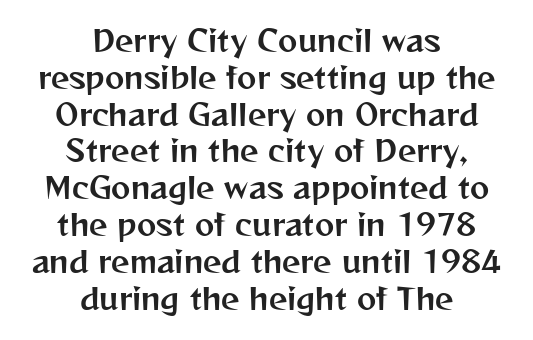
Just letters on the line, the space beneath them empty. Horizontal alignment here is central, giving a formal, balanced look. The font's upright variant was chosen for this text. The letterforms sit shoulder to shoulder at normal distance. One glance says typical: line gaps are just what's usual.
